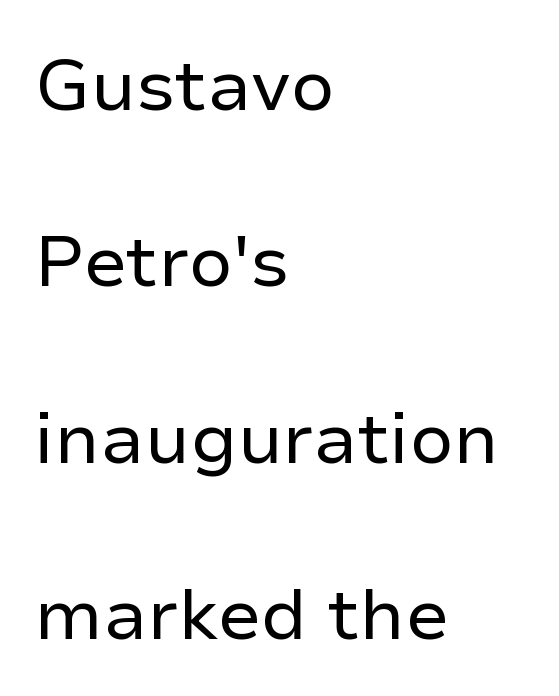
Q: Is the text bold? A: No.
Q: Is the text italic (slanted)? A: No, it is upright.
Q: Is the typeface a serif or a sans-serif typeface? A: Sans-serif.
Q: Is the text underlined? A: No.
Q: How is the paragraph aligned? A: Left-aligned.
Q: Is the spacing between letters normal or unusually wide? A: Normal.
Q: Is the spacing between lines tight, normal or loose? A: Loose.
Q: Width (condensed, normal, or wide)? A: Normal.
Q: Stroke contrast? A: Low.
Q: x-height? A: Medium.
Q: Monospaced? A: No.
